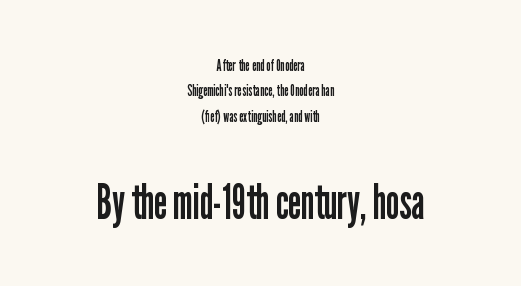
Q: Is the text bold? A: No.
Q: Is the text italic (slanted)? A: No, it is upright.
Q: Is the typeface a serif or a sans-serif typeface? A: Sans-serif.
Q: Is the text underlined? A: No.
Q: How is the paragraph aligned? A: Centered.
Q: Is the spacing between letters normal or unusually wide? A: Normal.
Q: Is the spacing between lines tight, normal or loose? A: Normal.
Q: Which block of text is set in a larger size, the first (top) or the second (bottom)? A: The second (bottom) one.
Q: Width (condensed, normal, or wide)? A: Condensed.
Q: Stroke contrast? A: Low.
Q: x-height? A: Medium.
Q: Monospaced? A: No.
